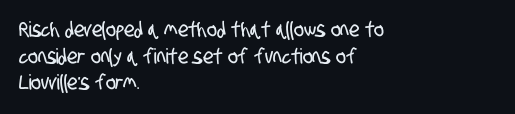
{"underline": "no", "align": "left", "line_spacing": "normal", "line_spacing_ratio": 1.27, "letter_spacing": "normal", "letter_spacing_em": 0.0, "glyph_px": 21}
